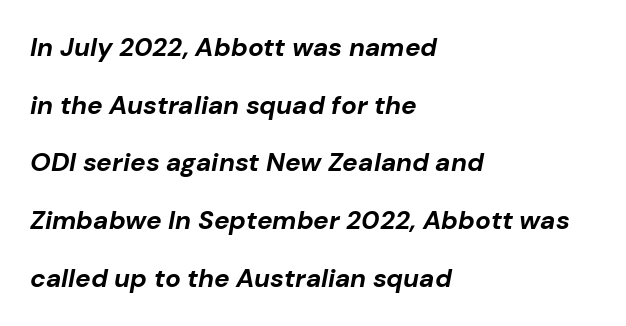
This rendering features lettering with no underline. Whoever set this chose breathing room over compactness in the vertical rhythm. Standard letterfit; no display-style spreading of the glyphs. Every letter is thick-stroked: bold, no question.
